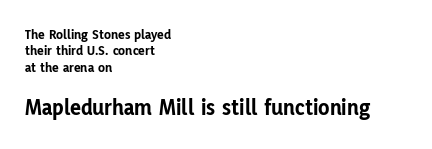
The image shows 23 px bold type, upright; set left-aligned, line spacing 1.17x, normal letter spacing, not underlined; the second (bottom) block is 1.64x larger.
